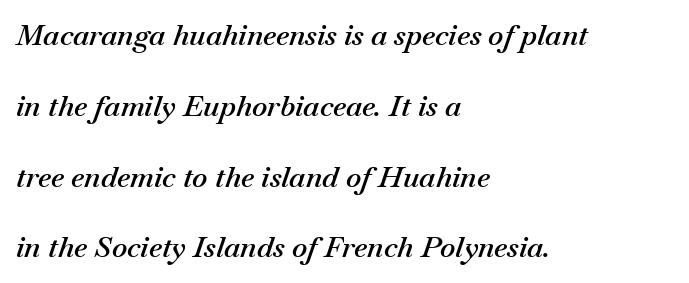
Think of a printed novel: that variable character pitch is what you see here. Is the letter spacing exaggerated? No — it looks like the ordinary default. The letters are slanted; this is an italic face. Whoever set this chose breathing room over compactness in the vertical rhythm. The area under the type is left untouched.
